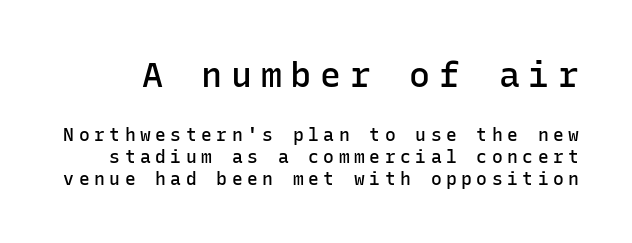
{"serif": "no", "italic": "no", "bold": "semi", "weight": "semibold", "width": "normal", "stroke_contrast": "low", "x_height": "medium", "monospaced": "yes", "underline": "no", "line_spacing_ratio": 1.21, "letter_spacing": "wide", "letter_spacing_em": 0.25, "larger_block": "first", "size_ratio": 1.94, "glyph_px": 35}
